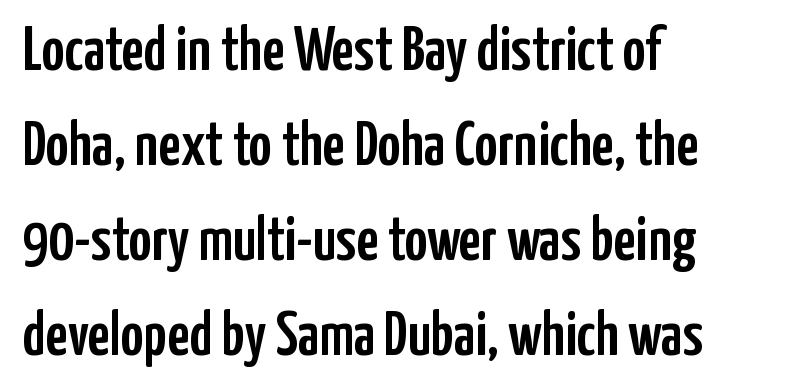
Each letter's strokes conclude bluntly, with no projecting serifs. The ragged edge is on the right, which tells us the setting is flush left. The space beneath each line is pristine and unruled. Words appear dense and cohesive because spacing is normal. Rendered with straight, roman letterforms. Normally led — the rows are evenly, conventionally spaced.
